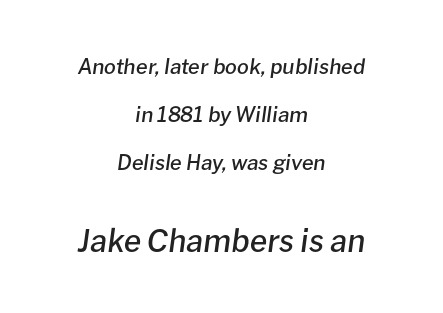
Q: Is the text bold? A: Semi-bold.
Q: Is the text italic (slanted)? A: Yes, it leans right by about 8 degrees.
Q: Is the text underlined? A: No.
Q: How is the paragraph aligned? A: Centered.
Q: Is the spacing between letters normal or unusually wide? A: Normal.
Q: Is the spacing between lines tight, normal or loose? A: Loose.
Q: Which block of text is set in a larger size, the first (top) or the second (bottom)? A: The second (bottom) one.
Q: Width (condensed, normal, or wide)? A: Normal.
Q: Stroke contrast? A: Low.
Q: x-height? A: Medium.
Q: Monospaced? A: No.
